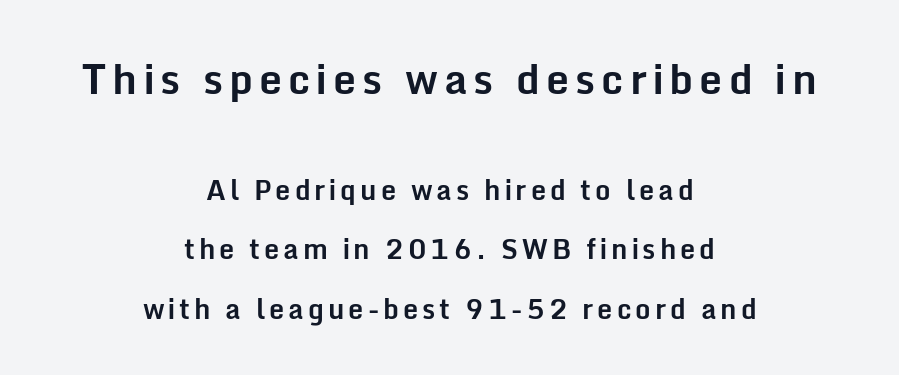
The image shows 41 px bold sans-serif type, upright; set centered, loose line spacing (2.2x), not underlined; the first (top) block is 1.52x larger; low stroke contrast and a medium x-height.
